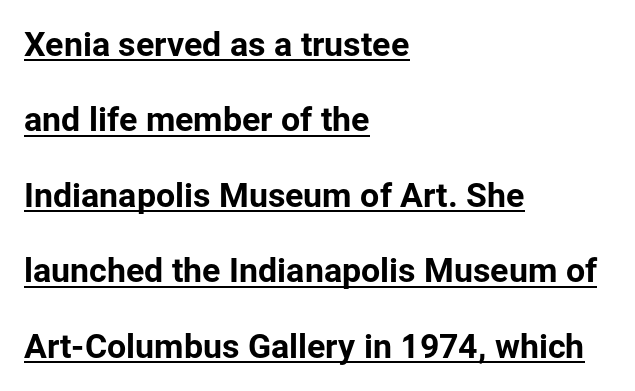
{"serif": "no", "italic": "no", "width": "normal", "stroke_contrast": "low", "x_height": "medium", "monospaced": "no", "underline": "yes", "align": "left", "line_spacing": "loose", "line_spacing_ratio": 2.22, "letter_spacing": "normal", "letter_spacing_em": 0.0, "glyph_px": 34}
